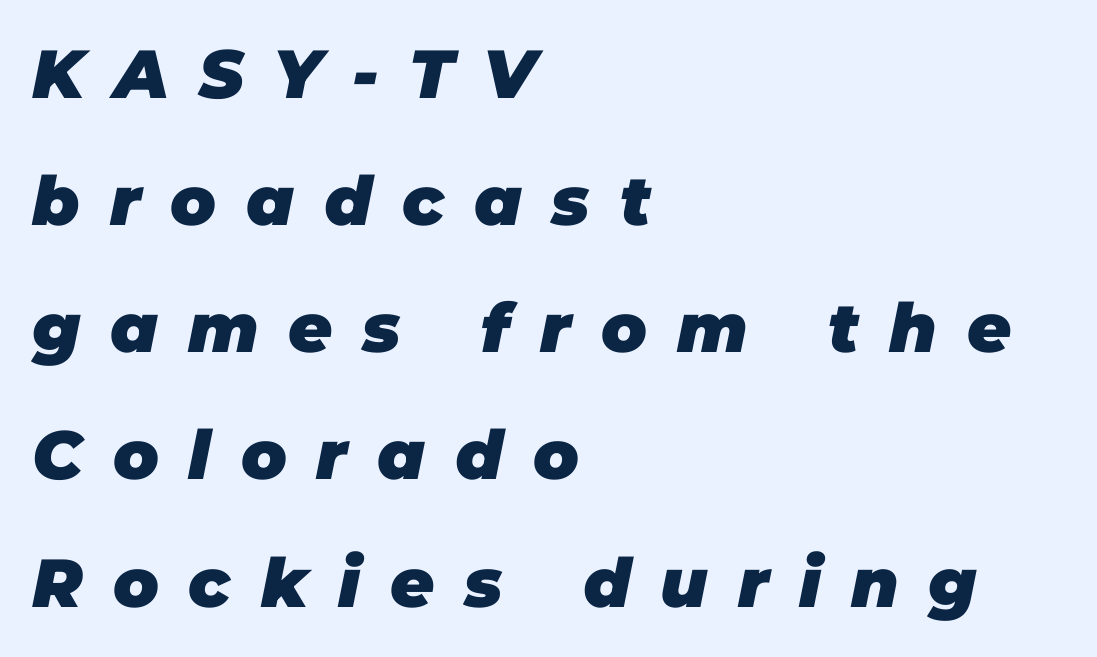
Heavy-handed strokes throughout: this text is bold. A typesetter would call this proportional, since set widths differ per character. Tracking here is generous; glyphs stand well apart from one another. One-word summary of the alignment: left. Has an underline been added? It has not. A typesetter would mark this as italic.
